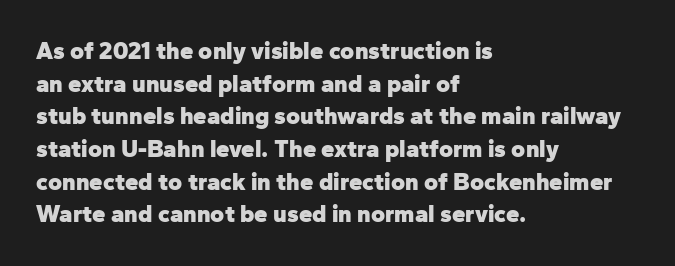
{"italic": "no", "bold": "yes", "underline": "no", "align": "left", "line_spacing": "normal", "line_spacing_ratio": 1.36, "letter_spacing": "normal", "letter_spacing_em": 0.0, "glyph_px": 24}
